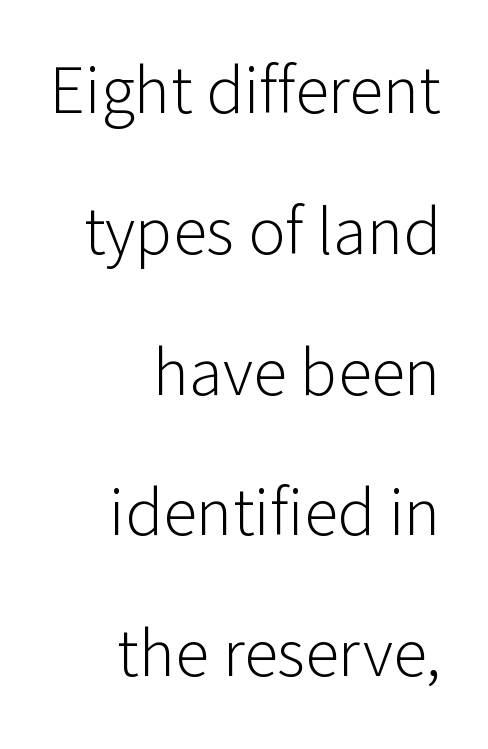
Q: Is the text bold? A: No.
Q: Is the text italic (slanted)? A: No, it is upright.
Q: Is the typeface a serif or a sans-serif typeface? A: Sans-serif.
Q: Is the text underlined? A: No.
Q: How is the paragraph aligned? A: Right-aligned.
Q: Is the spacing between letters normal or unusually wide? A: Normal.
Q: Is the spacing between lines tight, normal or loose? A: Loose.
Q: Width (condensed, normal, or wide)? A: Normal.
Q: Stroke contrast? A: Low.
Q: x-height? A: Medium.
Q: Monospaced? A: No.
